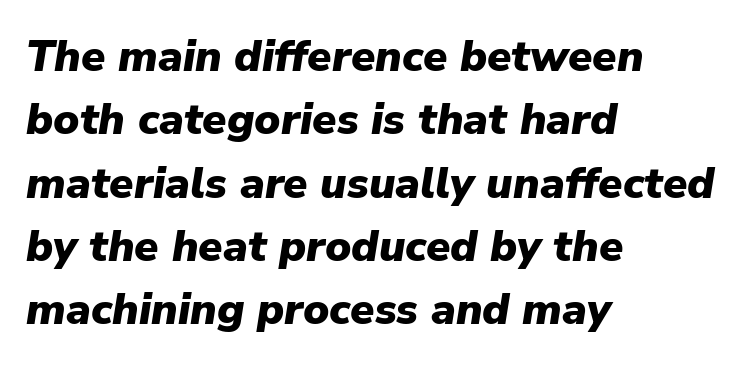
Q: Is the text bold? A: Yes.
Q: Is the text italic (slanted)? A: Yes, it leans right by about 9 degrees.
Q: Is the text underlined? A: No.
Q: How is the paragraph aligned? A: Left-aligned.
Q: Is the spacing between letters normal or unusually wide? A: Normal.
Q: Is the spacing between lines tight, normal or loose? A: Normal.
Q: Width (condensed, normal, or wide)? A: Normal.
Q: Stroke contrast? A: Low.
Q: x-height? A: Medium.
Q: Monospaced? A: No.
